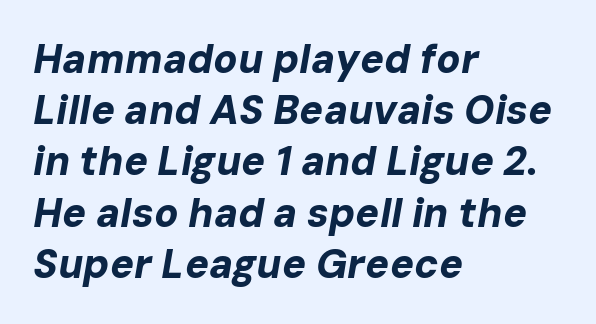
{"italic": "yes", "lean": "right", "slant_degrees": 10, "bold": "yes", "weight": "bold", "width": "normal", "stroke_contrast": "low", "x_height": "medium", "monospaced": "no", "underline": "no", "align": "left", "line_spacing": "normal", "line_spacing_ratio": 1.28, "letter_spacing": "normal", "letter_spacing_em": 0.0, "glyph_px": 40}
